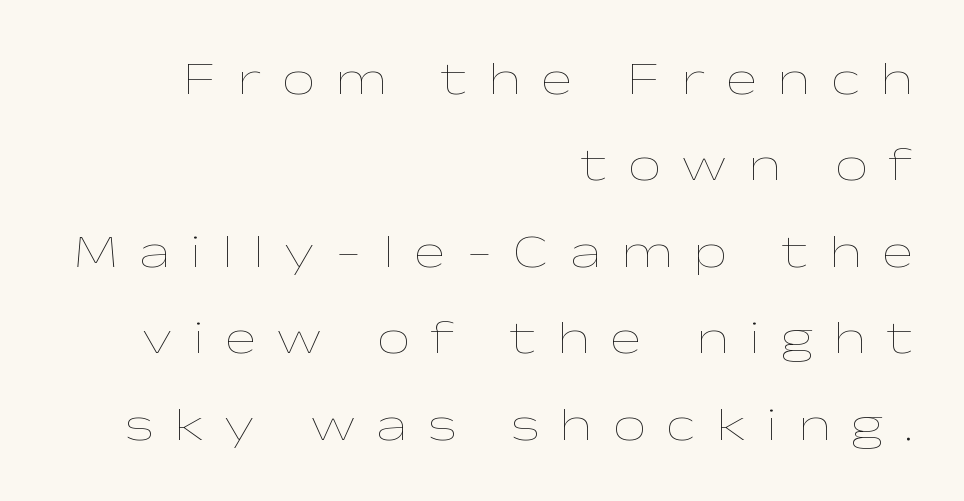
The font is comparable to plain body text, perhaps lighter. The lines are quadded right. The lettering stays uniformly vertical, giving the passage a roman look. Observe the wide spacing: letters keep a clear distance from each other. Beneath every word, the page is bare.
